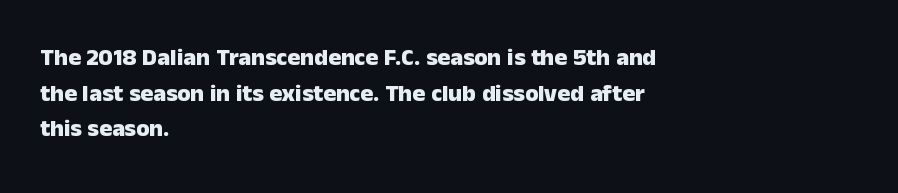
Q: Is the text bold? A: Yes.
Q: Is the text italic (slanted)? A: No, it is upright.
Q: Is the text underlined? A: No.
Q: How is the paragraph aligned? A: Left-aligned.
Q: Is the spacing between letters normal or unusually wide? A: Normal.
Q: Is the spacing between lines tight, normal or loose? A: Normal.
